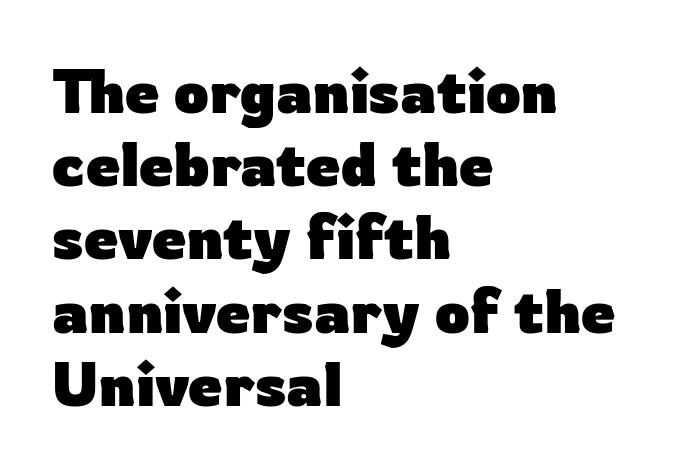
Q: Is the text bold? A: Yes.
Q: Is the text italic (slanted)? A: No, it is upright.
Q: Is the typeface a serif or a sans-serif typeface? A: Sans-serif.
Q: Is the text underlined? A: No.
Q: How is the paragraph aligned? A: Left-aligned.
Q: Is the spacing between letters normal or unusually wide? A: Normal.
Q: Width (condensed, normal, or wide)? A: Normal.
Q: Stroke contrast? A: Low.
Q: x-height? A: Medium.
Q: Monospaced? A: No.
